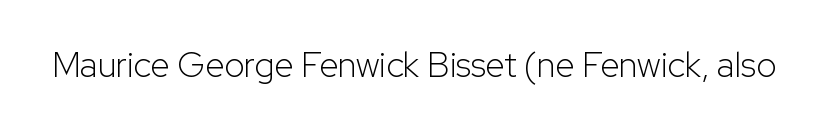
The image shows 35 px light sans-serif type, upright; set normal letter spacing, not underlined; low stroke contrast and a medium x-height.
